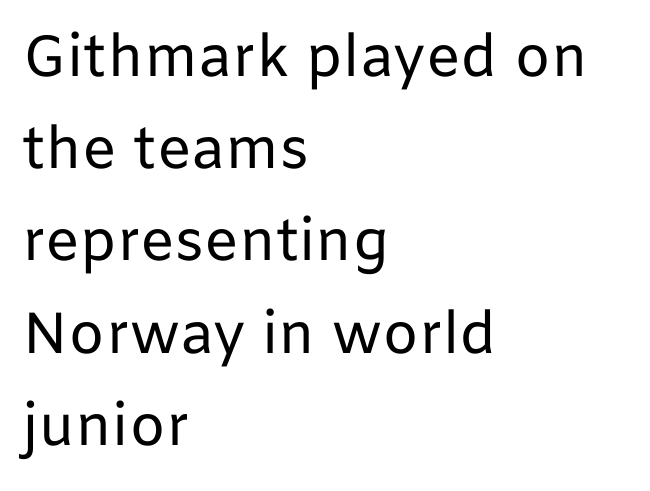
Does the copy run flush right? No — it runs flush left. The letters stand straight up with perfectly vertical stems. Do the characters align in a grid? No, the font is proportional. Bold? No — there's no thickening of the strokes. The face used here is a sans, in the tradition of grotesques and geometrics. No extra tracking has been applied to these lines.
